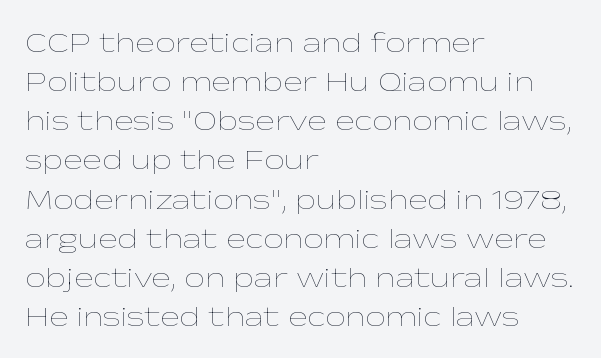
{"italic": "no", "bold": "no", "weight": "thin", "width": "wide", "stroke_contrast": "low", "x_height": "medium", "monospaced": "no", "underline": "no", "align": "left", "line_spacing": "normal", "line_spacing_ratio": 1.35, "letter_spacing": "normal", "letter_spacing_em": 0.0, "glyph_px": 29}
